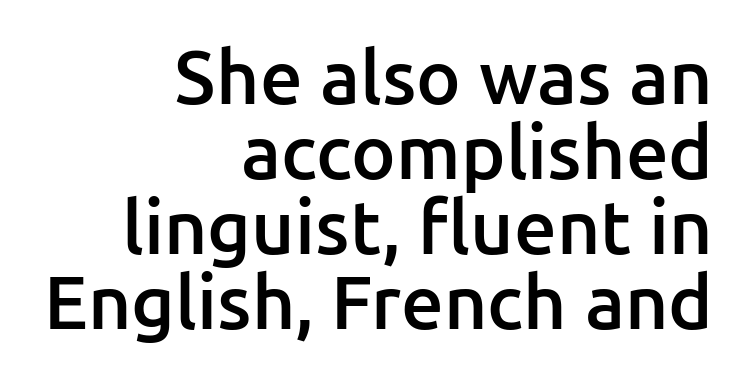
Rows of type sit shoulder to shoulder in the vertical direction. A typesetter would call this proportional, since set widths differ per character. In terms of posture, this sample is upright. The letterforms sit shoulder to shoulder at normal distance. Examine the stroke ends and you'll find no serifs. A flush-right, rag-left setting is used for this passage.
